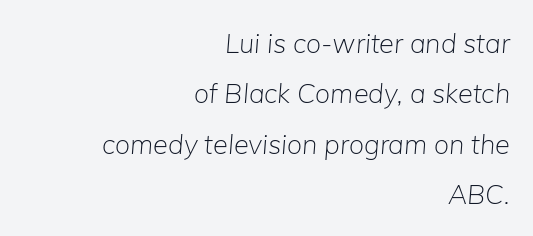
No word sits above an underline. This is oblique type, the kind used for emphasis or titles. The characters are drawn with everyday or finer stroke widths. The typesetter chose a ragged-left arrangement here. Honestly, the letter spacing is just normal — you wouldn't notice it.
